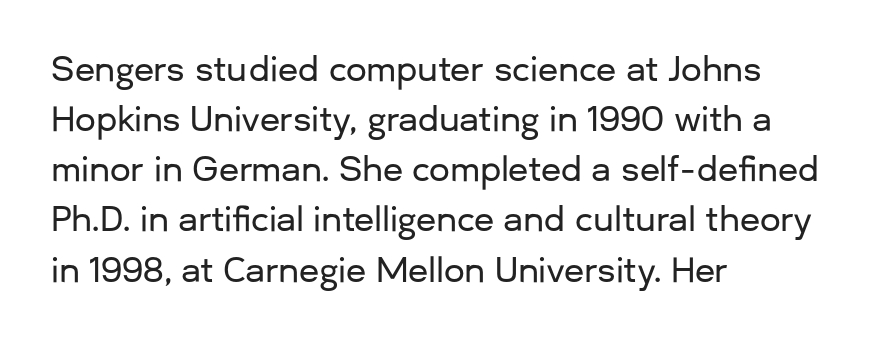
{"serif": "no", "italic": "no", "width": "normal", "stroke_contrast": "low", "x_height": "medium", "monospaced": "no", "underline": "no", "align": "left", "line_spacing": "normal", "line_spacing_ratio": 1.52, "letter_spacing": "normal", "letter_spacing_em": 0.0, "glyph_px": 33}
